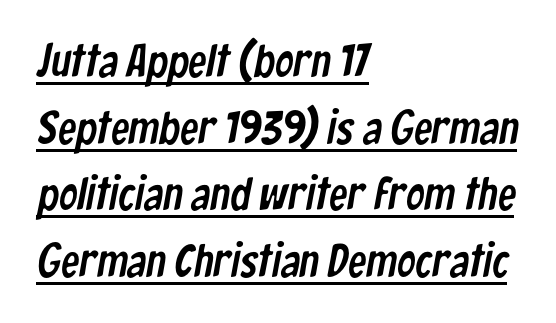
Q: Is the typeface a serif or a sans-serif typeface? A: Sans-serif.
Q: Is the text underlined? A: Yes.
Q: How is the paragraph aligned? A: Left-aligned.
Q: Is the spacing between letters normal or unusually wide? A: Normal.
Q: Is the spacing between lines tight, normal or loose? A: Normal.
Q: Width (condensed, normal, or wide)? A: Condensed.
Q: Stroke contrast? A: Low.
Q: x-height? A: Medium.
Q: Monospaced? A: No.
